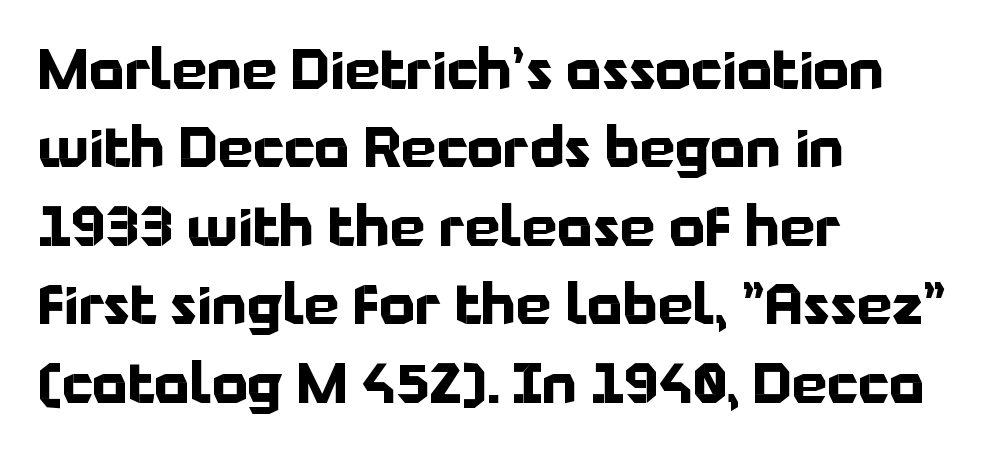
Q: Is the text bold? A: Yes.
Q: Is the text italic (slanted)? A: No, it is upright.
Q: Is the typeface a serif or a sans-serif typeface? A: Sans-serif.
Q: Is the text underlined? A: No.
Q: How is the paragraph aligned? A: Left-aligned.
Q: Is the spacing between letters normal or unusually wide? A: Normal.
Q: Is the spacing between lines tight, normal or loose? A: Normal.
Q: Width (condensed, normal, or wide)? A: Normal.
Q: Stroke contrast? A: Low.
Q: x-height? A: Medium.
Q: Monospaced? A: No.
